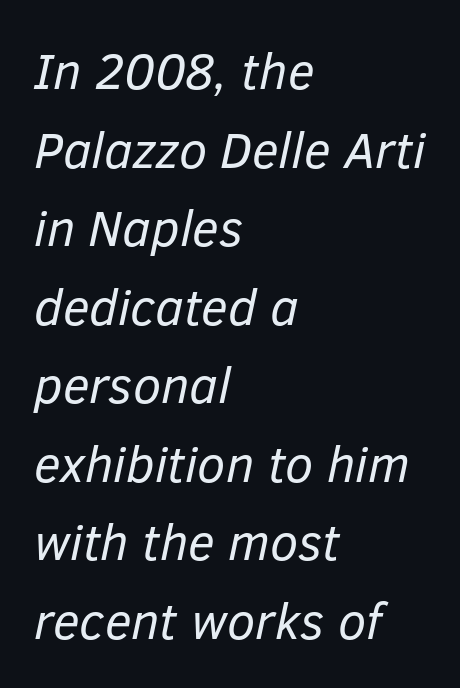
The image shows 51 px regular-weight type, italic (leaning right); set left-aligned, normal line spacing (1.54x), normal letter spacing, not underlined; low stroke contrast and a medium x-height.
